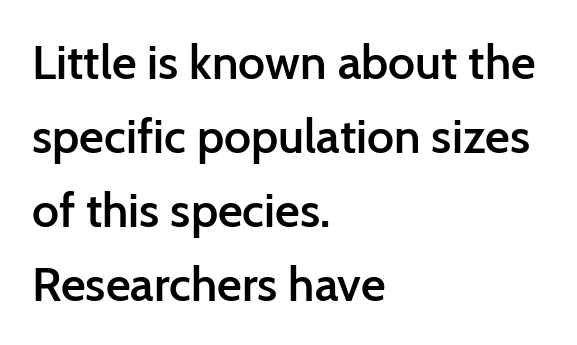
Alignment: flush left. The rows are spaced the way most documents space them. Is this a sans? Yes — the strokes have no serifs. This sample uses plain, unmodified letter spacing.
